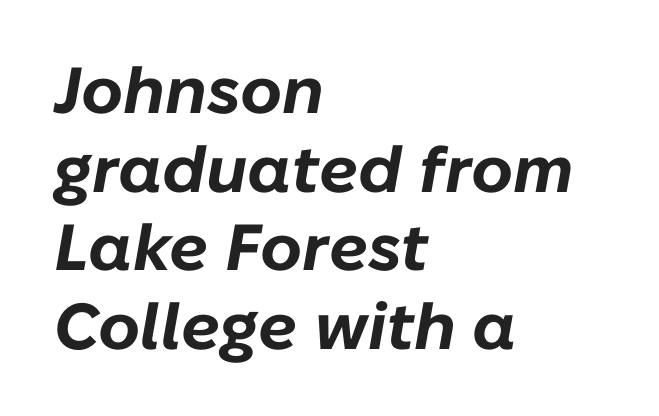
{"italic": "yes", "lean": "right", "slant_degrees": 10, "bold": "yes", "weight": "bold", "width": "normal", "stroke_contrast": "low", "x_height": "medium", "monospaced": "no", "underline": "no", "align": "left", "line_spacing_ratio": 1.21, "letter_spacing": "normal", "letter_spacing_em": 0.0, "glyph_px": 65}
